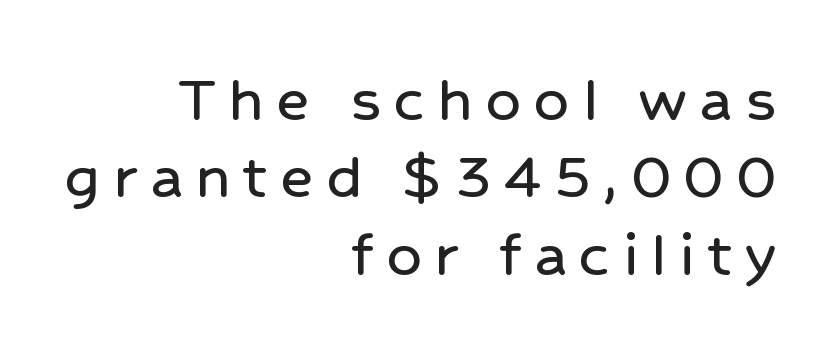
{"serif": "no", "italic": "no", "width": "normal", "stroke_contrast": "low", "x_height": "medium", "monospaced": "no", "underline": "no", "align": "right", "line_spacing": "tight", "line_spacing_ratio": 1.12, "glyph_px": 69}
